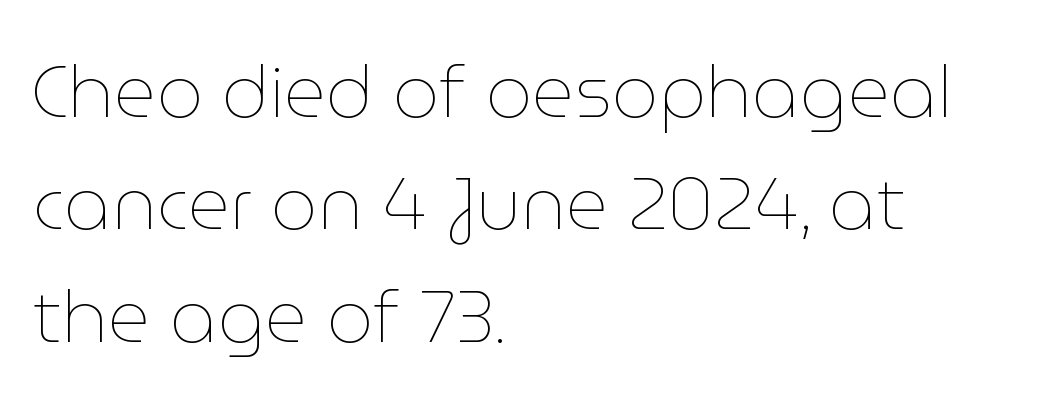
Caption: standard tracking, unaltered. Visually the block forms a straight wall on the left and a jagged coastline on the right. Vertical stems look standard width or narrower in stroke. A bare baseline throughout the passage. The vertical gap from one line to the next is medium.
